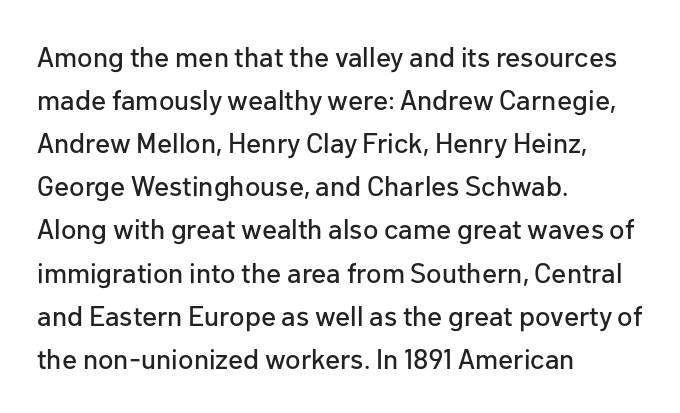
Vertically, the passage feels balanced, rows spaced as you'd expect. What kind of face is this? One without serifs — a sans. Here the designer chose a conventional face with non-uniform glyph widths. Look at the tracking — it's just the regular setting, nothing added. Designer's note — italics off, roman on.
